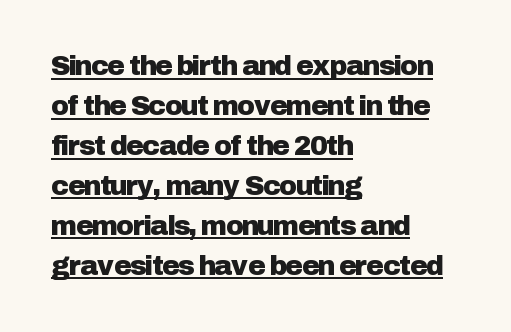
The rendering uses a moderate line-height, typical for paragraphs. Is the letter spacing exaggerated? No — it looks like the ordinary default. These lines were composed using upright roman letters. Looks like someone drew a line under every word here. Each line starts at the same left margin while the right side varies.
